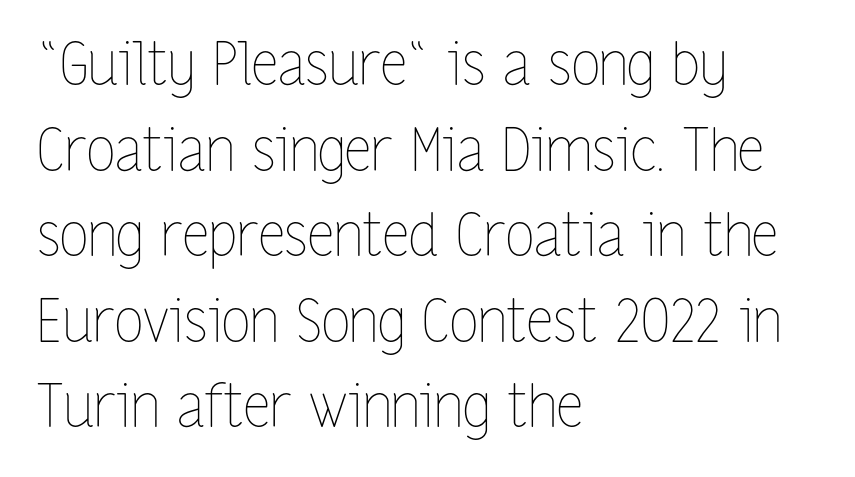
The image shows 59 px thin, condensed type, upright; set left-aligned, normal line spacing (1.45x), normal letter spacing, not underlined; low stroke contrast and a medium x-height.
